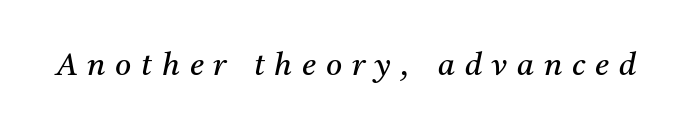
The image shows 31 px regular-weight serif type, italic (leaning right); set unusually wide letter spacing (+0.32 em), not underlined; medium stroke contrast and a medium x-height.
